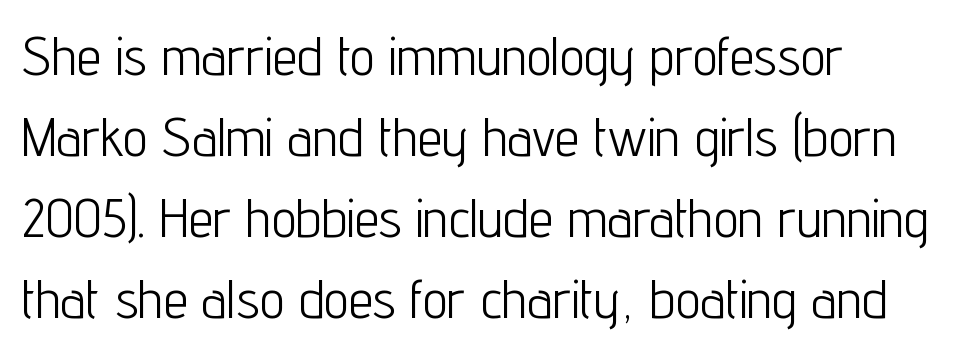
The image shows 55 px light, condensed sans-serif type, upright; set normal line spacing (1.47x), normal letter spacing, not underlined; low stroke contrast and a medium x-height.
